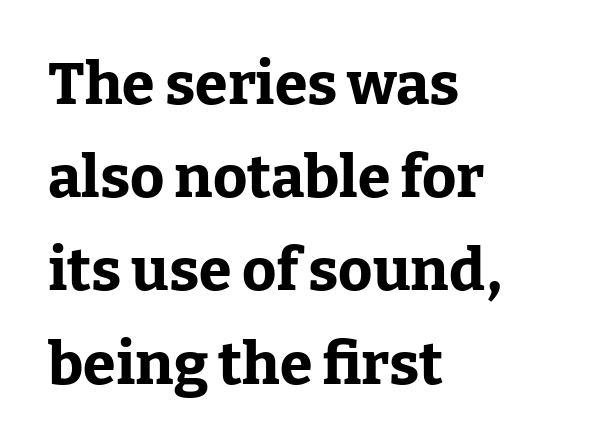
The image shows 59 px bold serif type, upright; set left-aligned, normal line spacing (1.58x), normal letter spacing, not underlined; low stroke contrast and a medium x-height.
